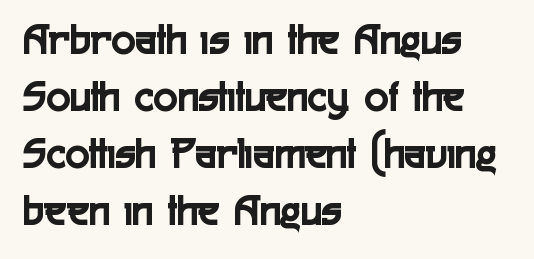
Q: Is the text italic (slanted)? A: No, it is upright.
Q: Is the typeface a serif or a sans-serif typeface? A: Sans-serif.
Q: Is the text underlined? A: No.
Q: How is the paragraph aligned? A: Left-aligned.
Q: Is the spacing between letters normal or unusually wide? A: Normal.
Q: Is the spacing between lines tight, normal or loose? A: Normal.
Q: Width (condensed, normal, or wide)? A: Condensed.
Q: x-height? A: Medium.
Q: Monospaced? A: No.
